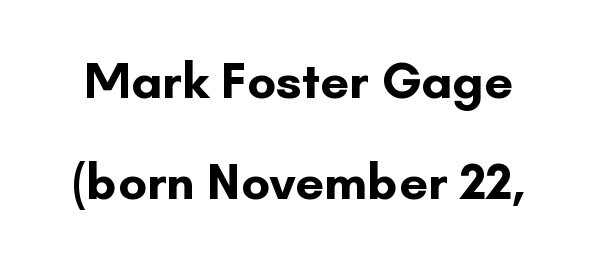
Q: Is the text bold? A: Yes.
Q: Is the text italic (slanted)? A: No, it is upright.
Q: Is the typeface a serif or a sans-serif typeface? A: Sans-serif.
Q: Is the text underlined? A: No.
Q: Is the spacing between letters normal or unusually wide? A: Normal.
Q: Is the spacing between lines tight, normal or loose? A: Loose.
Q: Width (condensed, normal, or wide)? A: Normal.
Q: Stroke contrast? A: Low.
Q: x-height? A: Small.
Q: Monospaced? A: No.
